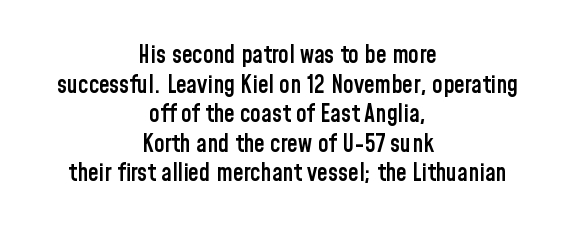
The image shows 24 px text type, upright; set centered, line spacing 1.23x, normal letter spacing, not underlined.
